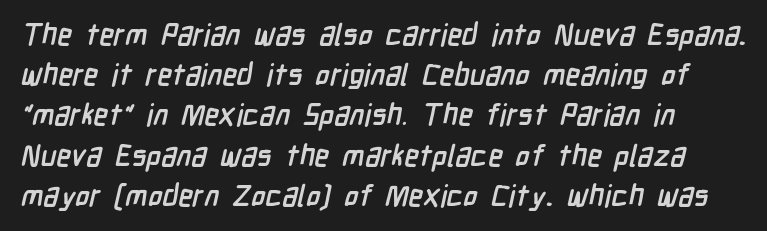
This rendering uses left alignment, leaving the right contour irregular. Beneath every word, the page is bare. The letters sit at their default tracking, neither squeezed nor spread. Looks like regular typesetting: each glyph gets only the width it needs. I'd call this a sans setting — the letters go barefoot.
